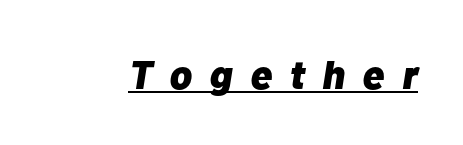
The image shows 40 px heavy type, italic (leaning right); set unusually wide letter spacing (+0.44 em), underlined; low stroke contrast and a medium x-height.
